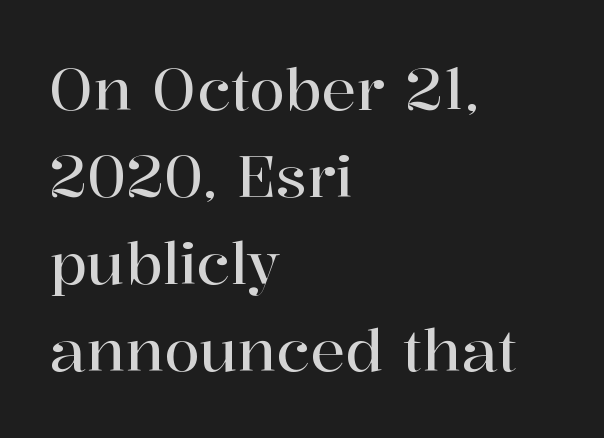
Q: Is the text italic (slanted)? A: No, it is upright.
Q: Is the typeface a serif or a sans-serif typeface? A: Serif.
Q: Is the text underlined? A: No.
Q: How is the paragraph aligned? A: Left-aligned.
Q: Is the spacing between letters normal or unusually wide? A: Normal.
Q: Is the spacing between lines tight, normal or loose? A: Normal.
Q: Width (condensed, normal, or wide)? A: Normal.
Q: Stroke contrast? A: High.
Q: x-height? A: Medium.
Q: Monospaced? A: No.
